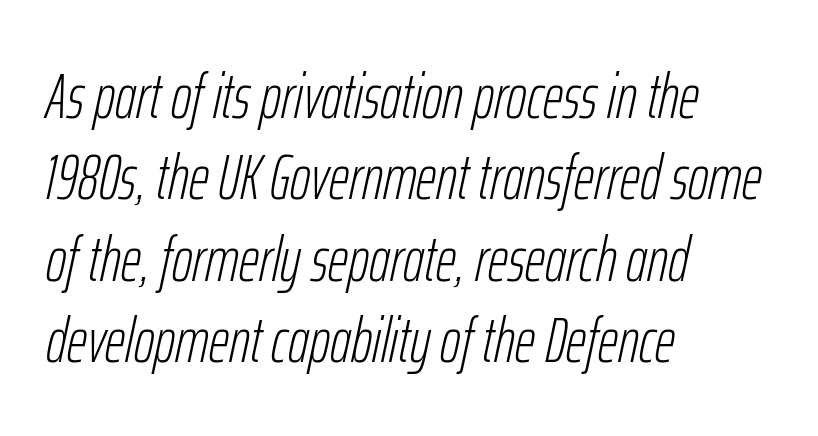
Q: Is the text bold? A: No.
Q: Is the text italic (slanted)? A: Yes, it leans right by about 12 degrees.
Q: Is the text underlined? A: No.
Q: How is the paragraph aligned? A: Left-aligned.
Q: Is the spacing between letters normal or unusually wide? A: Normal.
Q: Is the spacing between lines tight, normal or loose? A: Normal.
Q: Width (condensed, normal, or wide)? A: Condensed.
Q: Stroke contrast? A: Low.
Q: x-height? A: Medium.
Q: Monospaced? A: No.
